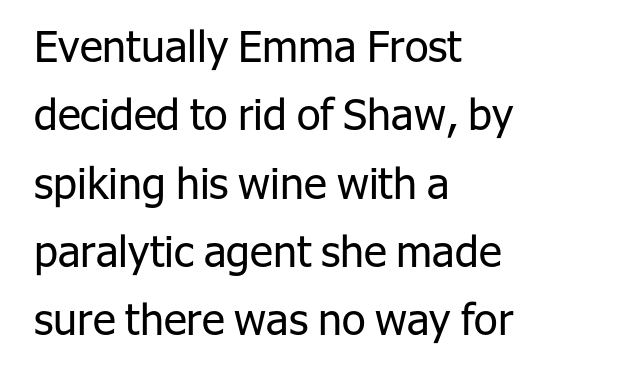
{"serif": "no", "italic": "no", "bold": "no", "weight": "regular", "width": "normal", "stroke_contrast": "low", "x_height": "medium", "monospaced": "no", "underline": "no", "align": "left", "line_spacing": "normal", "line_spacing_ratio": 1.59, "letter_spacing": "normal", "letter_spacing_em": 0.0, "glyph_px": 43}
